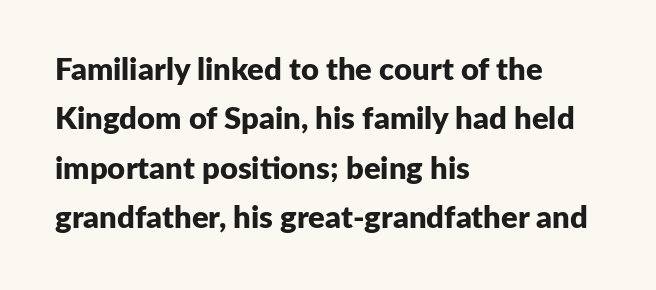
Emphasis by weight is at full strength: bold. The specimen reads as upright at a glance. Short note: letters normally spaced. The rendering uses natural spacing where letterforms have individual widths.
